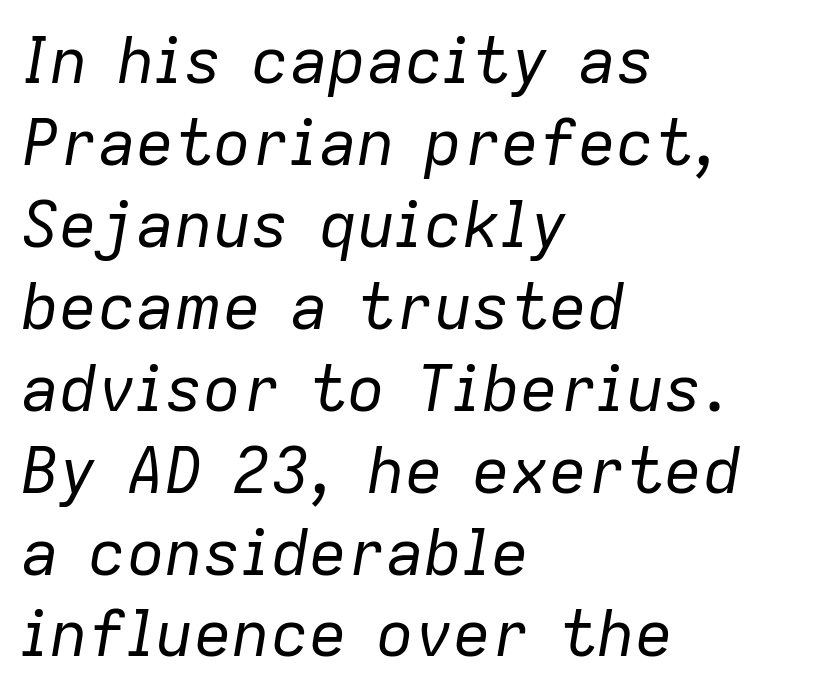
Q: Is the text bold? A: No.
Q: Is the text italic (slanted)? A: Yes, it leans right by about 9 degrees.
Q: Is the text underlined? A: No.
Q: How is the paragraph aligned? A: Left-aligned.
Q: Is the spacing between letters normal or unusually wide? A: Normal.
Q: Is the spacing between lines tight, normal or loose? A: Normal.
Q: Width (condensed, normal, or wide)? A: Normal.
Q: Stroke contrast? A: Low.
Q: x-height? A: Medium.
Q: Monospaced? A: No.
